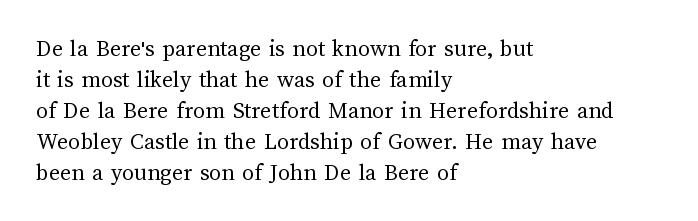
Q: Is the text bold? A: No.
Q: Is the text italic (slanted)? A: No, it is upright.
Q: Is the text underlined? A: No.
Q: How is the paragraph aligned? A: Left-aligned.
Q: Is the spacing between letters normal or unusually wide? A: Normal.
Q: Is the spacing between lines tight, normal or loose? A: Normal.
